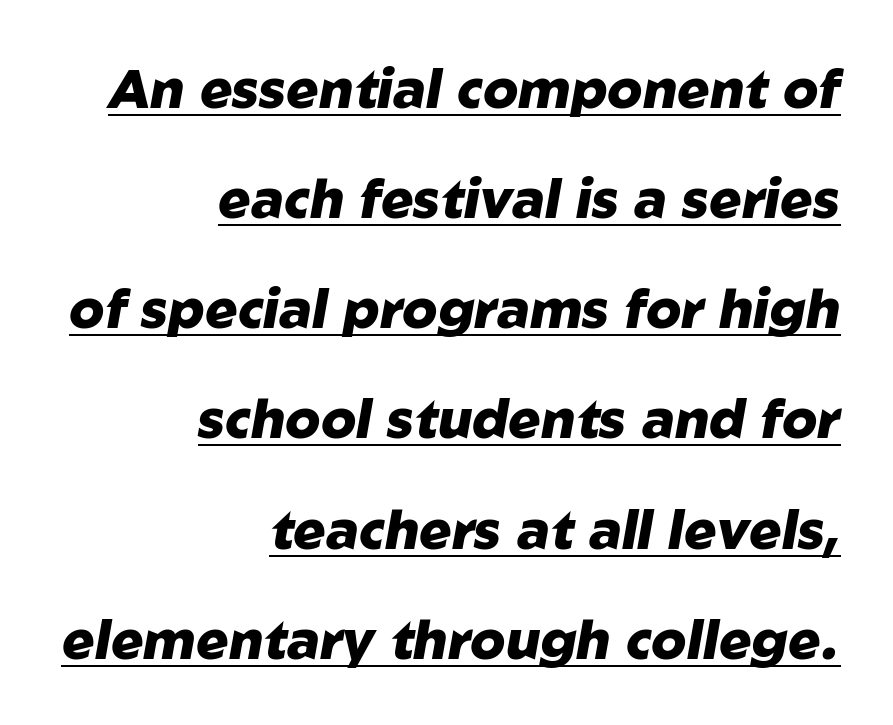
Q: Is the text bold? A: Yes.
Q: Is the text italic (slanted)? A: Yes, it leans right by about 10 degrees.
Q: Is the text underlined? A: Yes.
Q: How is the paragraph aligned? A: Right-aligned.
Q: Is the spacing between letters normal or unusually wide? A: Normal.
Q: Is the spacing between lines tight, normal or loose? A: Loose.
Q: Width (condensed, normal, or wide)? A: Normal.
Q: Stroke contrast? A: Low.
Q: x-height? A: Medium.
Q: Monospaced? A: No.
